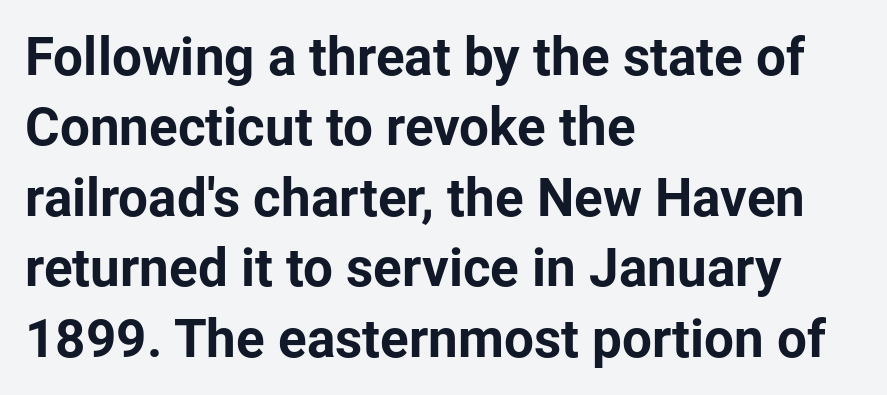
{"serif": "no", "italic": "no", "bold": "yes", "weight": "bold", "width": "normal", "stroke_contrast": "low", "x_height": "medium", "monospaced": "no", "underline": "no", "align": "left", "line_spacing": "normal", "line_spacing_ratio": 1.33, "letter_spacing": "normal", "letter_spacing_em": 0.0, "glyph_px": 53}
